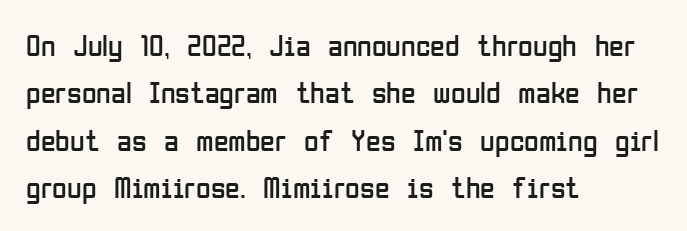
The weight would be labelled regular, book, light, or lighter still. The letters advance in unequal steps, a hallmark of proportional type. Notice how the passage keeps a crisp vertical edge on the left only. Normally led — the rows are evenly, conventionally spaced.
